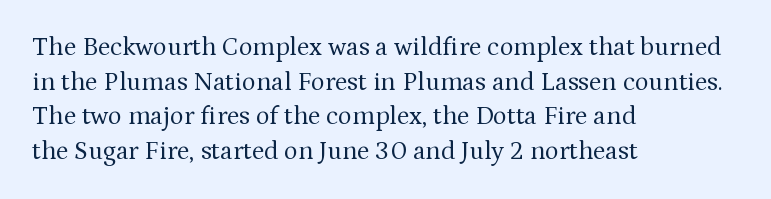
The image shows 26 px text type, upright; set left-aligned, normal line spacing (1.33x), normal letter spacing, not underlined.
